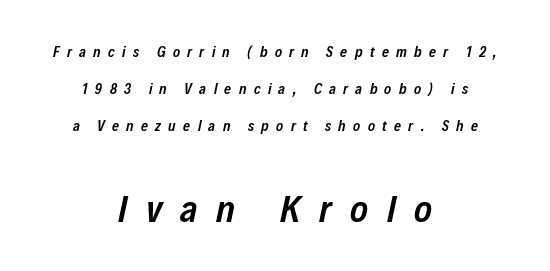
Q: Is the text bold? A: Semi-bold.
Q: Is the text italic (slanted)? A: Yes, it leans right by about 12 degrees.
Q: Is the text underlined? A: No.
Q: How is the paragraph aligned? A: Centered.
Q: Is the spacing between letters normal or unusually wide? A: Unusually wide.
Q: Is the spacing between lines tight, normal or loose? A: Loose.
Q: Which block of text is set in a larger size, the first (top) or the second (bottom)? A: The second (bottom) one.
Q: Width (condensed, normal, or wide)? A: Condensed.
Q: Stroke contrast? A: Low.
Q: x-height? A: Medium.
Q: Monospaced? A: No.
